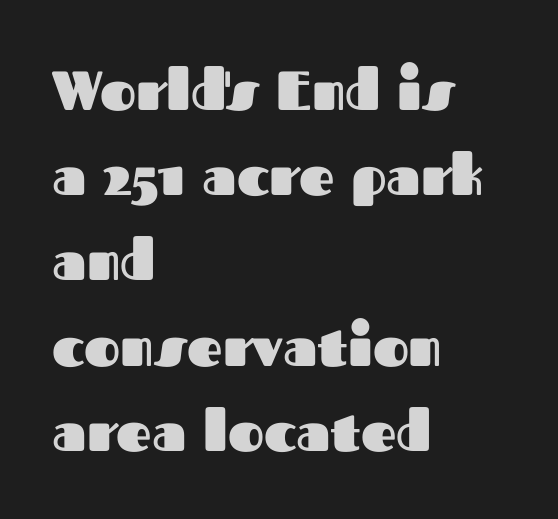
Q: Is the text bold? A: Yes.
Q: Is the text italic (slanted)? A: No, it is upright.
Q: Is the typeface a serif or a sans-serif typeface? A: Sans-serif.
Q: Is the text underlined? A: No.
Q: How is the paragraph aligned? A: Left-aligned.
Q: Is the spacing between letters normal or unusually wide? A: Normal.
Q: Is the spacing between lines tight, normal or loose? A: Normal.
Q: Width (condensed, normal, or wide)? A: Normal.
Q: Stroke contrast? A: Medium.
Q: x-height? A: Medium.
Q: Monospaced? A: No.
